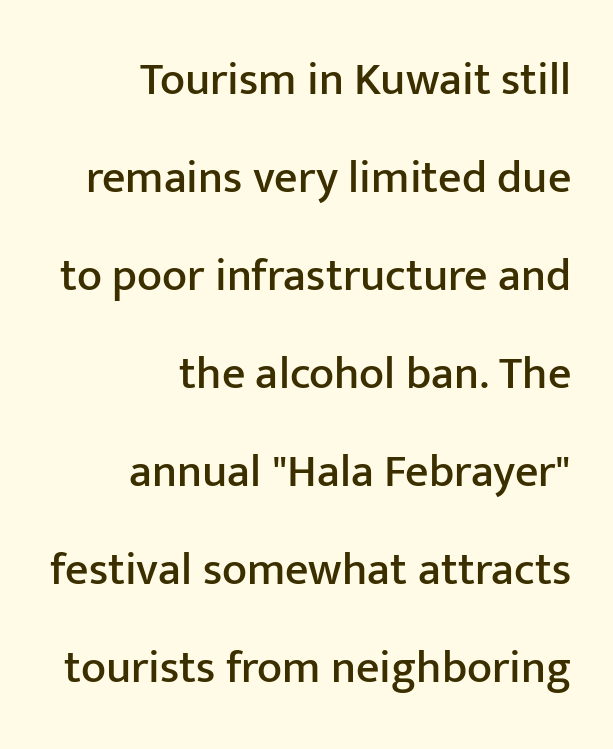
Q: Is the text italic (slanted)? A: No, it is upright.
Q: Is the typeface a serif or a sans-serif typeface? A: Sans-serif.
Q: Is the text underlined? A: No.
Q: How is the paragraph aligned? A: Right-aligned.
Q: Is the spacing between letters normal or unusually wide? A: Normal.
Q: Is the spacing between lines tight, normal or loose? A: Loose.
Q: Width (condensed, normal, or wide)? A: Normal.
Q: Stroke contrast? A: Low.
Q: x-height? A: Medium.
Q: Monospaced? A: No.
